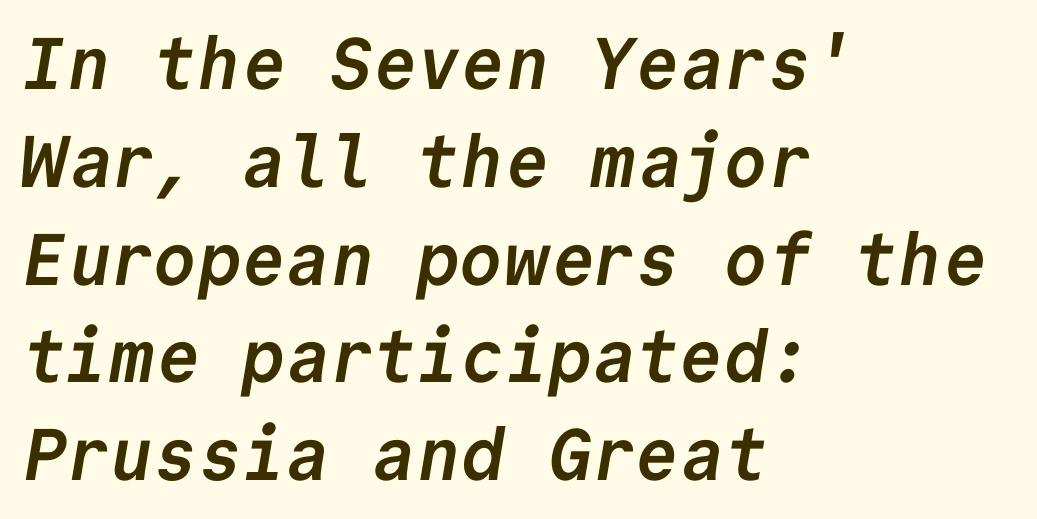
Q: Is the text bold? A: Yes.
Q: Is the typeface a serif or a sans-serif typeface? A: Sans-serif.
Q: Is the text underlined? A: No.
Q: How is the paragraph aligned? A: Left-aligned.
Q: Is the spacing between letters normal or unusually wide? A: Normal.
Q: Is the spacing between lines tight, normal or loose? A: Normal.
Q: Width (condensed, normal, or wide)? A: Normal.
Q: Stroke contrast? A: Low.
Q: x-height? A: Medium.
Q: Monospaced? A: Yes.
